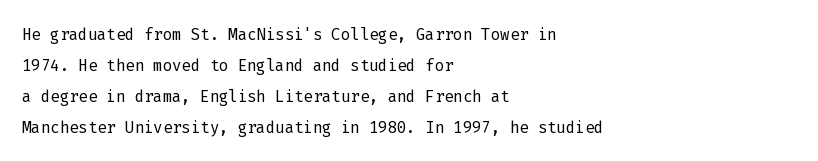
{"italic": "no", "bold": "no", "underline": "no", "align": "left", "line_spacing": "normal", "line_spacing_ratio": 1.41, "letter_spacing": "normal", "letter_spacing_em": 0.0, "glyph_px": 22}
